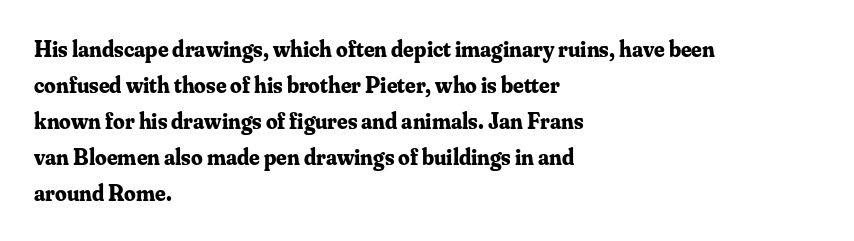
Q: Is the text bold? A: Yes.
Q: Is the text italic (slanted)? A: No, it is upright.
Q: Is the text underlined? A: No.
Q: How is the paragraph aligned? A: Left-aligned.
Q: Is the spacing between letters normal or unusually wide? A: Normal.
Q: Is the spacing between lines tight, normal or loose? A: Normal.
